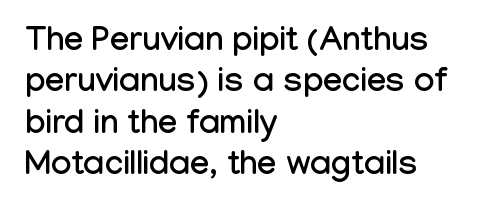
{"serif": "no", "italic": "no", "width": "condensed", "stroke_contrast": "low", "x_height": "medium", "monospaced": "no", "underline": "no", "align": "left", "line_spacing_ratio": 1.22, "letter_spacing": "normal", "letter_spacing_em": 0.0, "glyph_px": 34}
